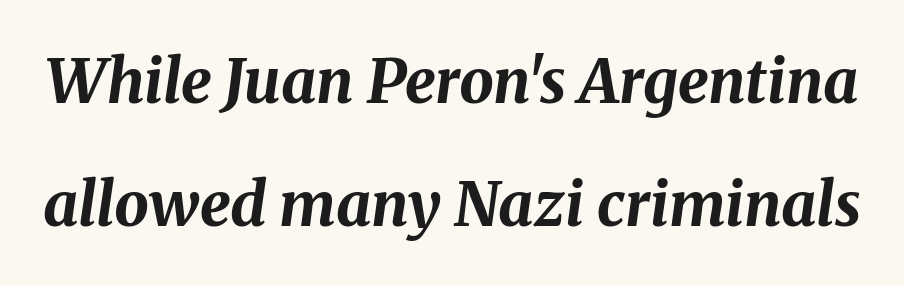
Q: Is the text bold? A: Yes.
Q: Is the text italic (slanted)? A: Yes, it leans right by about 8 degrees.
Q: Is the text underlined? A: No.
Q: Is the spacing between letters normal or unusually wide? A: Normal.
Q: Is the spacing between lines tight, normal or loose? A: Loose.
Q: Width (condensed, normal, or wide)? A: Normal.
Q: Stroke contrast? A: Medium.
Q: x-height? A: Medium.
Q: Monospaced? A: No.
